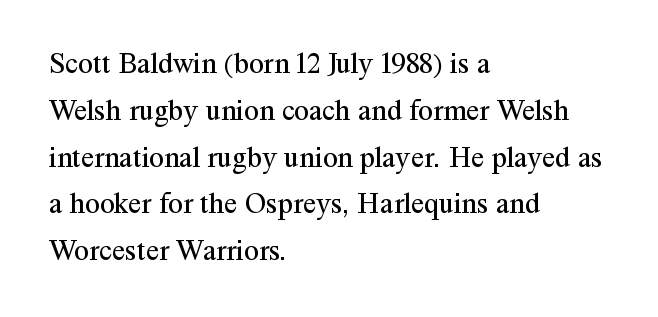
The image shows 30 px regular-weight serif type, upright; set left-aligned, normal line spacing (1.56x), normal letter spacing, not underlined; medium stroke contrast and a medium x-height.
